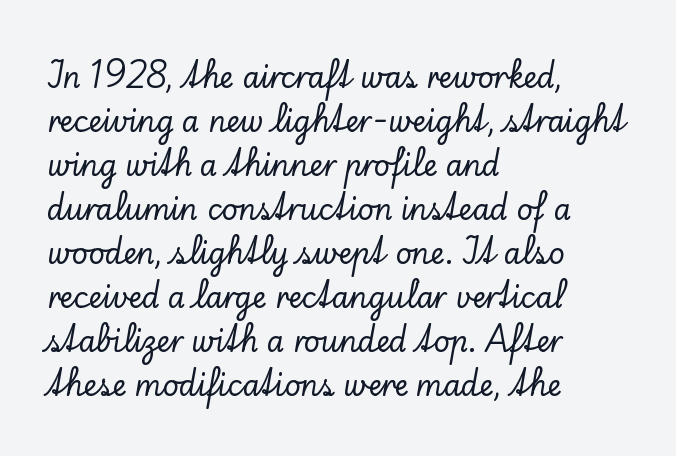
Q: Is the text italic (slanted)? A: Yes.
Q: Is the typeface a serif or a sans-serif typeface? A: Serif.
Q: Is the text underlined? A: No.
Q: How is the paragraph aligned? A: Left-aligned.
Q: Is the spacing between letters normal or unusually wide? A: Normal.
Q: Is the spacing between lines tight, normal or loose? A: Normal.
Q: Width (condensed, normal, or wide)? A: Normal.
Q: Stroke contrast? A: Low.
Q: x-height? A: Small.
Q: Monospaced? A: No.
